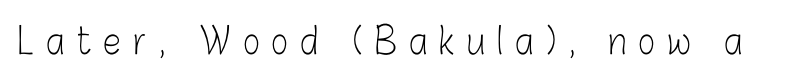
The cut favours lightness, reaching ordinary text weight at its darkest. Style check: upright. The text was rendered using a sans face with plain stroke endings. There is plenty of visible air inserted between adjacent glyphs. Descenders hang freely into open space. A typesetter would call this proportional, since set widths differ per character.
